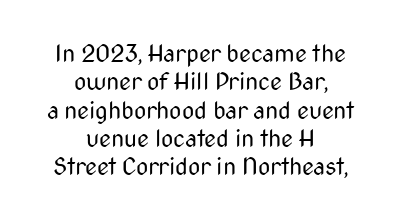
Clear beneath every line of the passage. Heft: none added — not bold. The rag falls on both sides of this text block equally. Tall strokes in this sample are plumb rather than angled. Spacing between characters is what you'd get straight out of the box.
